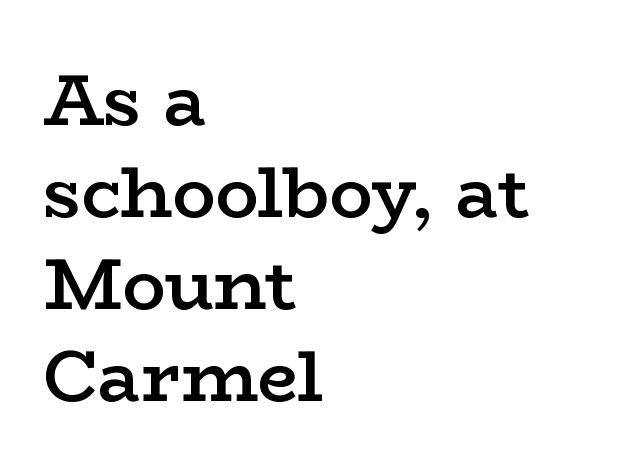
Q: Is the text bold? A: Semi-bold.
Q: Is the text italic (slanted)? A: No, it is upright.
Q: Is the typeface a serif or a sans-serif typeface? A: Serif.
Q: Is the text underlined? A: No.
Q: How is the paragraph aligned? A: Left-aligned.
Q: Is the spacing between letters normal or unusually wide? A: Normal.
Q: Is the spacing between lines tight, normal or loose? A: Normal.
Q: Width (condensed, normal, or wide)? A: Wide.
Q: Stroke contrast? A: Low.
Q: x-height? A: Medium.
Q: Monospaced? A: No.
